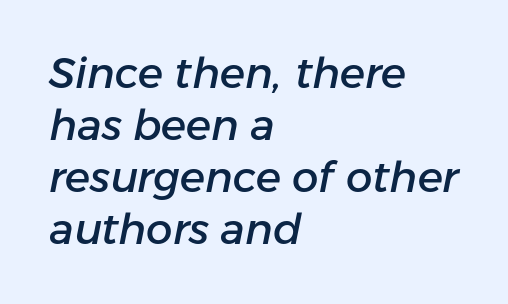
{"italic": "yes", "lean": "right", "slant_degrees": 11, "width": "normal", "stroke_contrast": "low", "x_height": "medium", "monospaced": "no", "underline": "no", "align": "left", "line_spacing_ratio": 1.24, "letter_spacing": "normal", "letter_spacing_em": 0.0, "glyph_px": 42}
